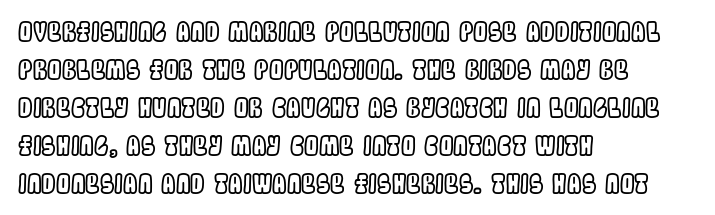
Vertical strokes here are truly vertical. Inter-character spacing is left at the font's built-in metrics. Beneath every word, the page is bare. The typesetter chose a ragged-right arrangement here. Quick note: interline space is typical.
